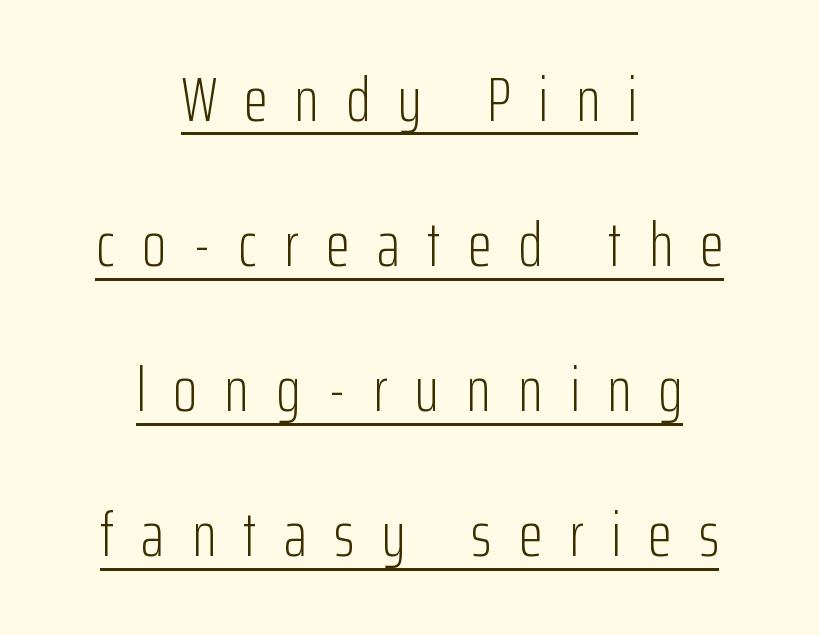
Q: Is the text bold? A: No.
Q: Is the text italic (slanted)? A: No, it is upright.
Q: Is the typeface a serif or a sans-serif typeface? A: Sans-serif.
Q: Is the text underlined? A: Yes.
Q: How is the paragraph aligned? A: Centered.
Q: Is the spacing between letters normal or unusually wide? A: Unusually wide.
Q: Is the spacing between lines tight, normal or loose? A: Loose.
Q: Width (condensed, normal, or wide)? A: Condensed.
Q: Stroke contrast? A: Low.
Q: x-height? A: Medium.
Q: Monospaced? A: No.
